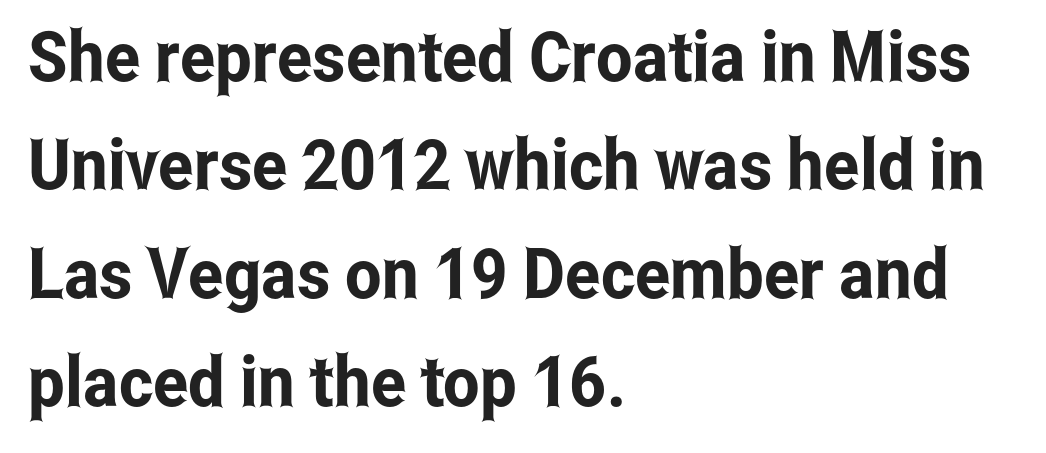
Ascenders rise straight up at ninety degrees. Inter-character spacing is left at the font's built-in metrics. The rendering uses natural spacing where letterforms have individual widths. This rendering employs a face without finishing strokes, i.e., a sans-serif. Has an underline been added? It has not.
